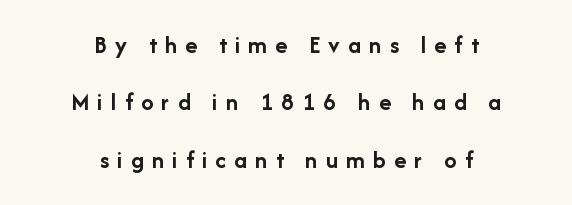
The image shows 25 px bold type, upright; set centered, loose line spacing (2.3x), unusually wide letter spacing (+0.33 em), not underlined.
